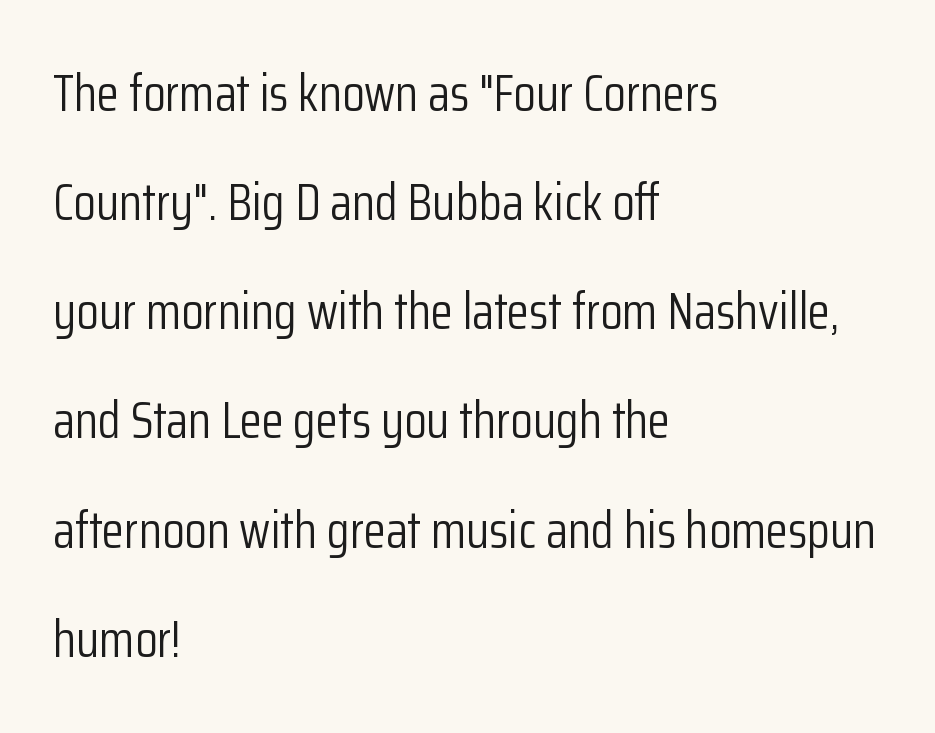
A quiet, ordinary-to-light weight characterises the typeface. Widely set lines give the paragraph a tall, airy silhouette. The font's upright variant was chosen for this text. Where is the straight margin? On the left.
